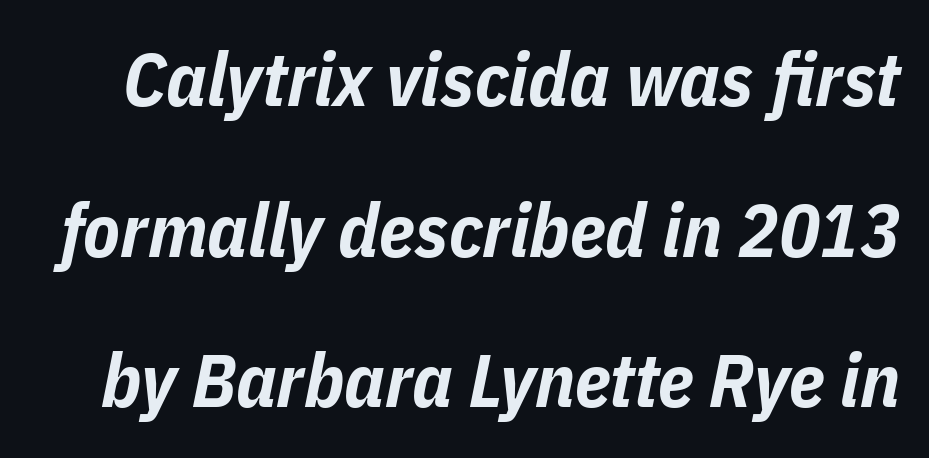
Q: Is the text bold? A: Yes.
Q: Is the text italic (slanted)? A: Yes, it leans right by about 11 degrees.
Q: Is the text underlined? A: No.
Q: Is the spacing between letters normal or unusually wide? A: Normal.
Q: Is the spacing between lines tight, normal or loose? A: Loose.
Q: Width (condensed, normal, or wide)? A: Condensed.
Q: Stroke contrast? A: Low.
Q: x-height? A: Medium.
Q: Monospaced? A: No.
